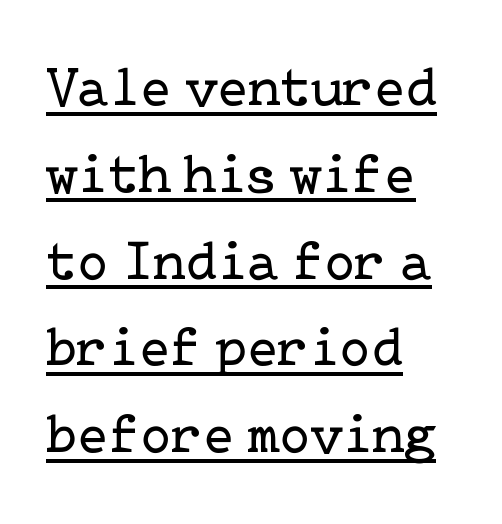
The image shows 56 px regular-weight serif type, upright; set left-aligned, normal line spacing (1.55x), normal letter spacing, underlined; low stroke contrast and a medium x-height.
